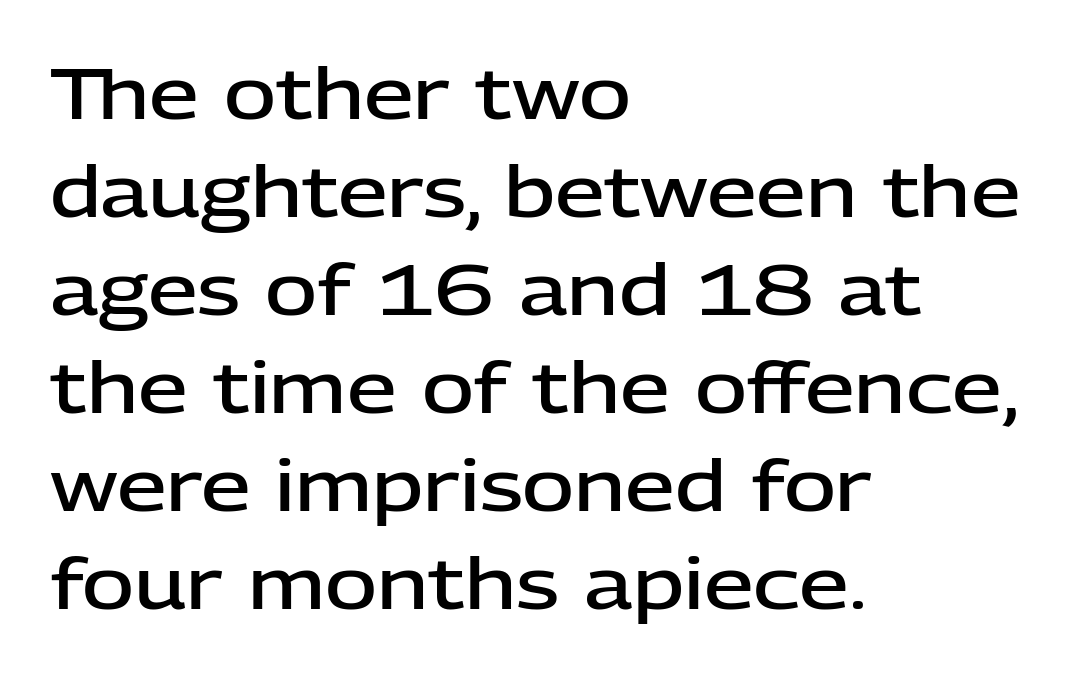
Q: Is the text bold? A: Semi-bold.
Q: Is the text italic (slanted)? A: No, it is upright.
Q: Is the typeface a serif or a sans-serif typeface? A: Sans-serif.
Q: Is the text underlined? A: No.
Q: How is the paragraph aligned? A: Left-aligned.
Q: Is the spacing between letters normal or unusually wide? A: Normal.
Q: Is the spacing between lines tight, normal or loose? A: Normal.
Q: Width (condensed, normal, or wide)? A: Normal.
Q: Stroke contrast? A: Low.
Q: x-height? A: Medium.
Q: Monospaced? A: No.
